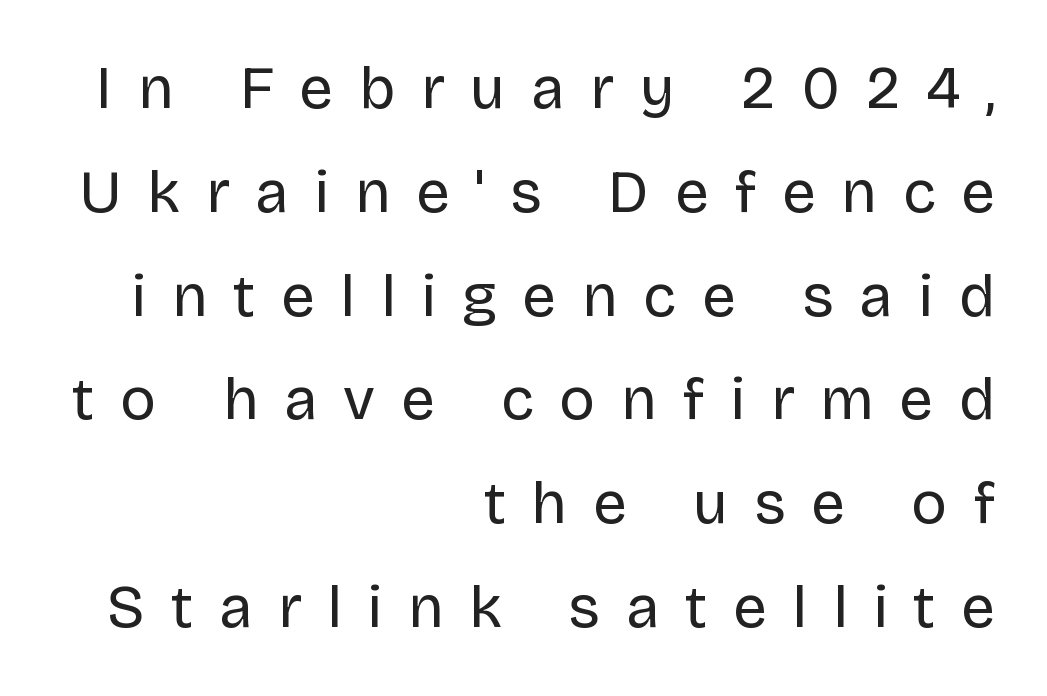
The image shows 60 px regular-weight sans-serif type, upright; set right-aligned, line spacing 1.73x, unusually wide letter spacing (+0.43 em), not underlined; low stroke contrast and a large x-height.
